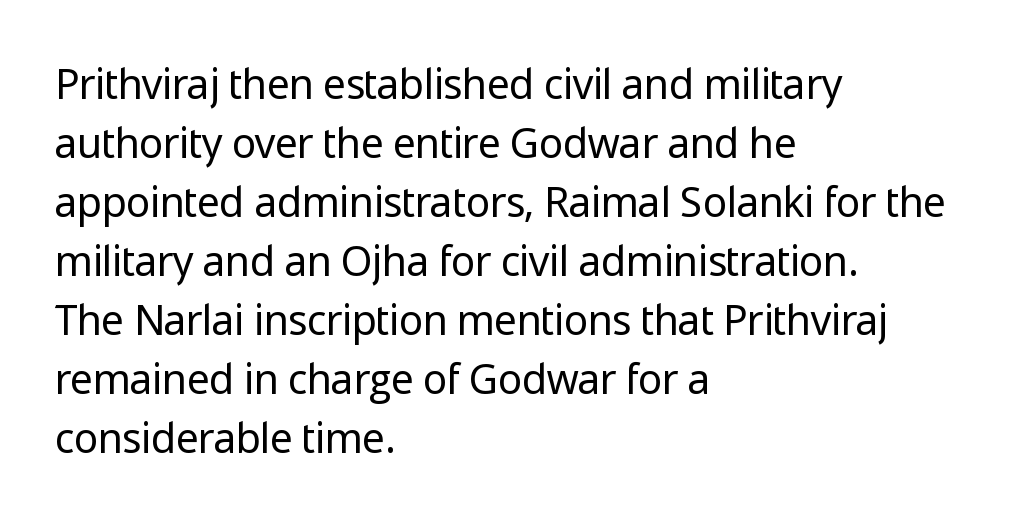
Nothing sits at the stroke ends, so this counts as sans-serif. Letters have the restrained weight of plain body copy at most. Short and long lines alike share a common starting point at left. Style check: upright. This sample keeps an unexceptional amount of space between lines.
